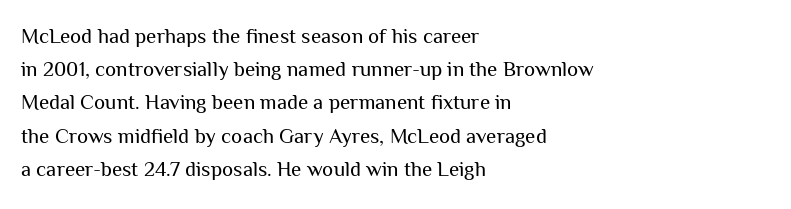
The face looks like a standard text weight, possibly lighter. Short and long lines alike share a common starting point at left. Vertically, the passage feels balanced, rows spaced as you'd expect. A bare baseline throughout the passage. Here the glyphs are tracked normally, forming tight word shapes.
